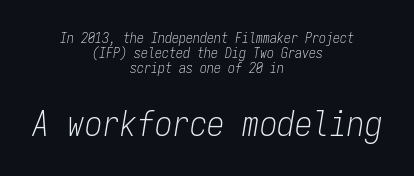
{"italic": "yes", "lean": "right", "slant_degrees": 9, "bold": "no", "weight": "light", "width": "condensed", "stroke_contrast": "low", "x_height": "medium", "monospaced": "yes", "underline": "no", "align": "center", "line_spacing": "tight", "line_spacing_ratio": 1.08, "letter_spacing": "normal", "letter_spacing_em": 0.0, "larger_block": "second", "size_ratio": 2.5, "glyph_px": 35}
